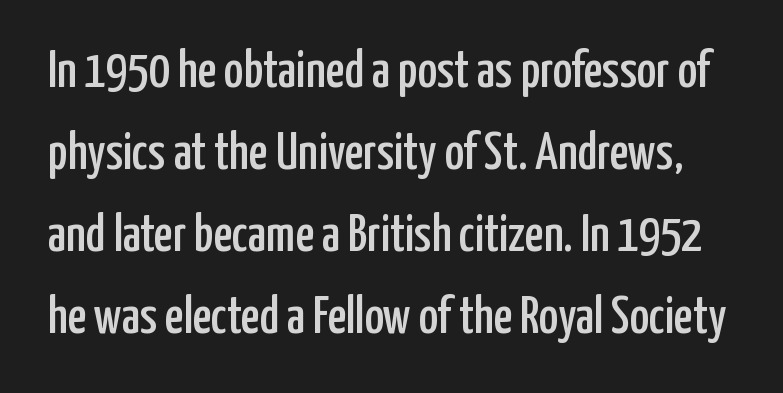
{"serif": "no", "italic": "no", "width": "condensed", "stroke_contrast": "low", "x_height": "medium", "monospaced": "no", "underline": "no", "line_spacing": "normal", "line_spacing_ratio": 1.58, "letter_spacing": "normal", "letter_spacing_em": 0.0, "glyph_px": 52}
